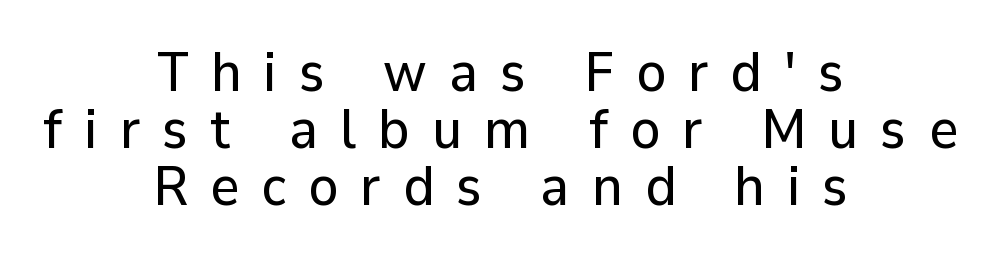
Q: Is the text italic (slanted)? A: No, it is upright.
Q: Is the typeface a serif or a sans-serif typeface? A: Sans-serif.
Q: Is the text underlined? A: No.
Q: How is the paragraph aligned? A: Centered.
Q: Is the spacing between letters normal or unusually wide? A: Unusually wide.
Q: Is the spacing between lines tight, normal or loose? A: Tight.
Q: Width (condensed, normal, or wide)? A: Normal.
Q: Stroke contrast? A: Low.
Q: x-height? A: Medium.
Q: Monospaced? A: No.
